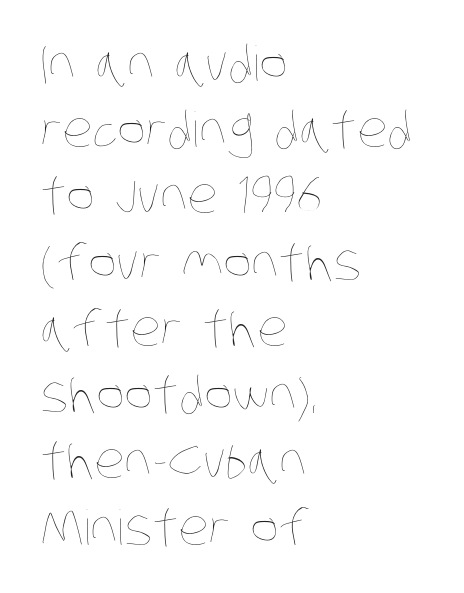
Q: Is the text bold? A: No.
Q: Is the text underlined? A: No.
Q: How is the paragraph aligned? A: Left-aligned.
Q: Is the spacing between letters normal or unusually wide? A: Normal.
Q: Is the spacing between lines tight, normal or loose? A: Normal.
Q: Width (condensed, normal, or wide)? A: Condensed.
Q: Stroke contrast? A: Low.
Q: x-height? A: Large.
Q: Monospaced? A: No.
